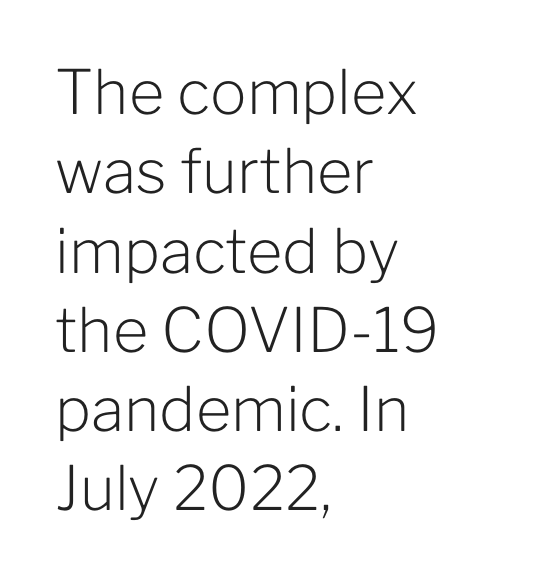
Q: Is the text bold? A: No.
Q: Is the text italic (slanted)? A: No, it is upright.
Q: Is the typeface a serif or a sans-serif typeface? A: Sans-serif.
Q: Is the text underlined? A: No.
Q: How is the paragraph aligned? A: Left-aligned.
Q: Is the spacing between letters normal or unusually wide? A: Normal.
Q: Is the spacing between lines tight, normal or loose? A: Normal.
Q: Width (condensed, normal, or wide)? A: Normal.
Q: Stroke contrast? A: Low.
Q: x-height? A: Medium.
Q: Monospaced? A: No.
